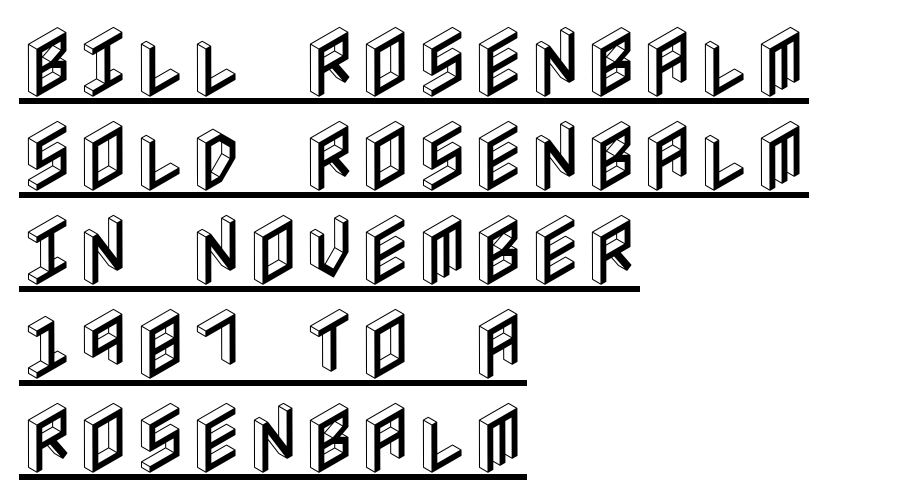
The image shows 77 px condensed type, upright; set left-aligned, line spacing 1.22x, normal letter spacing, underlined; a large x-height.
